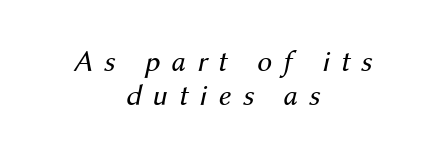
Stem width sits at or under what a default text font uses. Vertically, the passage feels compressed, each row crowding the next. Spacing between characters has been opened up far beyond the box default. The space beneath each line is pristine and unruled. In terms of posture, this sample is oblique. Character widths vary here, with narrow letters taking less room than wide ones.
